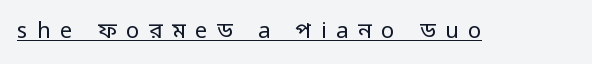
The image shows 22 px text type, upright; set unusually wide letter spacing (+0.44 em), underlined.
